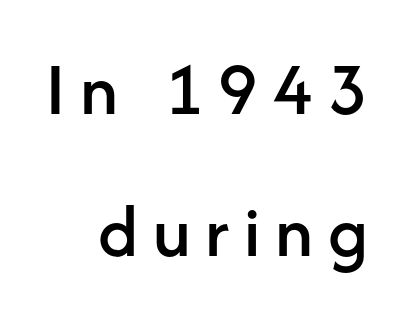
The image shows 77 px sans-serif type, upright; set right-aligned, line spacing 1.85x, not underlined; low stroke contrast and a medium x-height.
